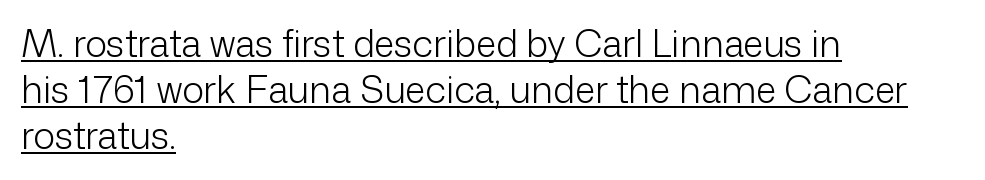
Q: Is the text bold? A: No.
Q: Is the text italic (slanted)? A: No, it is upright.
Q: Is the typeface a serif or a sans-serif typeface? A: Sans-serif.
Q: Is the text underlined? A: Yes.
Q: How is the paragraph aligned? A: Left-aligned.
Q: Is the spacing between letters normal or unusually wide? A: Normal.
Q: Is the spacing between lines tight, normal or loose? A: Normal.
Q: Width (condensed, normal, or wide)? A: Normal.
Q: Stroke contrast? A: Low.
Q: x-height? A: Medium.
Q: Monospaced? A: No.
